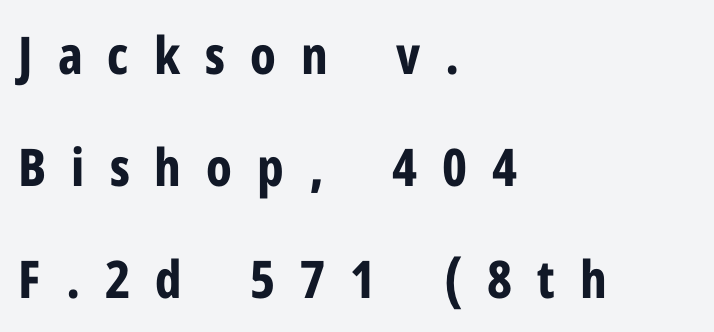
{"serif": "no", "italic": "no", "bold": "yes", "weight": "bold", "width": "condensed", "stroke_contrast": "low", "x_height": "medium", "monospaced": "no", "underline": "no", "align": "left", "line_spacing": "loose", "line_spacing_ratio": 2.15, "letter_spacing": "wide", "letter_spacing_em": 0.48, "glyph_px": 52}
